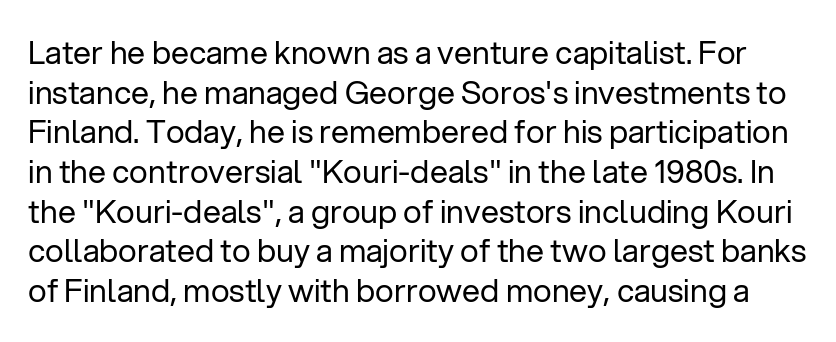
{"serif": "no", "italic": "no", "bold": "no", "weight": "regular", "width": "normal", "stroke_contrast": "low", "x_height": "medium", "monospaced": "no", "underline": "no", "line_spacing_ratio": 1.24, "letter_spacing": "normal", "letter_spacing_em": 0.0, "glyph_px": 32}
